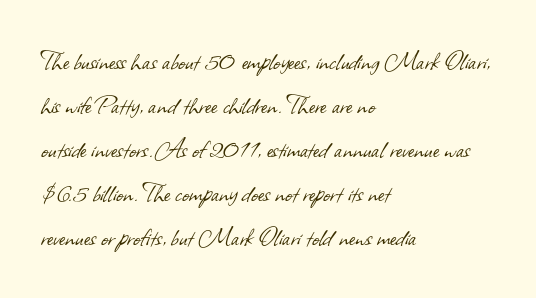
Q: Is the text bold? A: No.
Q: Is the typeface a serif or a sans-serif typeface? A: Sans-serif.
Q: Is the text underlined? A: No.
Q: How is the paragraph aligned? A: Left-aligned.
Q: Is the spacing between letters normal or unusually wide? A: Normal.
Q: Is the spacing between lines tight, normal or loose? A: Normal.
Q: Width (condensed, normal, or wide)? A: Normal.
Q: Stroke contrast? A: Low.
Q: x-height? A: Small.
Q: Monospaced? A: No.
